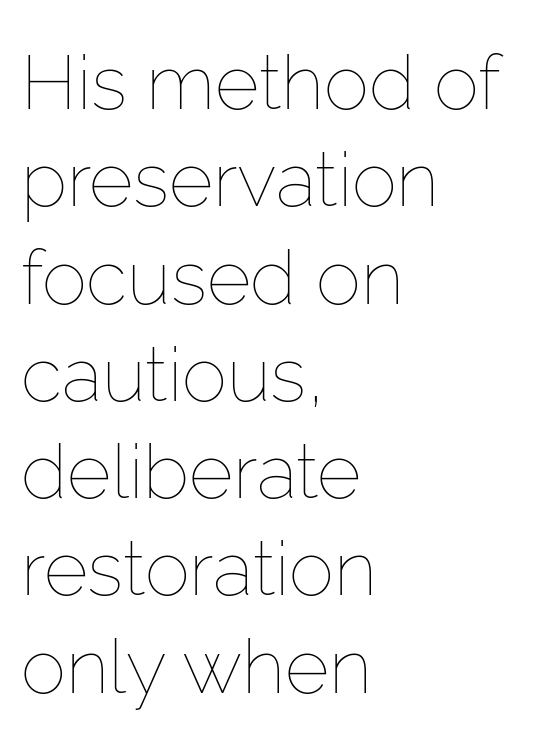
The image shows 76 px thin type, upright; set left-aligned, normal line spacing (1.28x), normal letter spacing, not underlined; low stroke contrast and a medium x-height.
